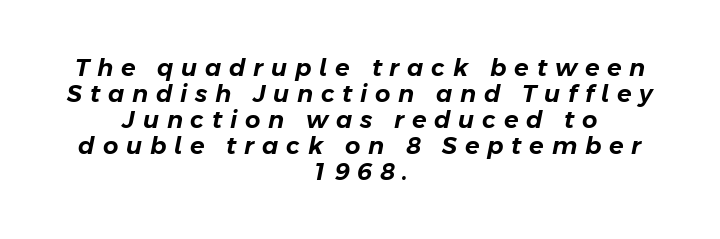
Q: Is the text italic (slanted)? A: Yes, it leans right by about 11 degrees.
Q: Is the text underlined? A: No.
Q: How is the paragraph aligned? A: Centered.
Q: Is the spacing between letters normal or unusually wide? A: Unusually wide.
Q: Is the spacing between lines tight, normal or loose? A: Tight.
